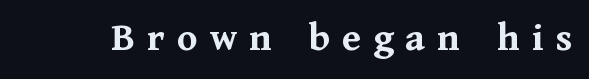
The image shows 41 px semibold serif type, upright; set unusually wide letter spacing (+0.29 em), not underlined; medium stroke contrast and a medium x-height.
